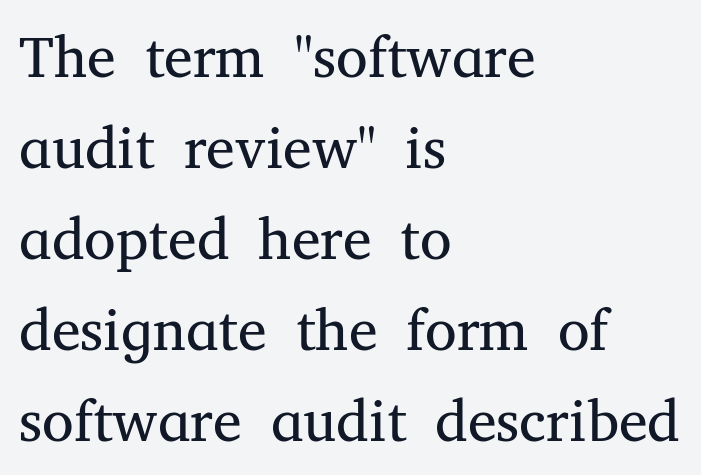
Q: Is the text bold? A: No.
Q: Is the text italic (slanted)? A: No, it is upright.
Q: Is the typeface a serif or a sans-serif typeface? A: Serif.
Q: Is the text underlined? A: No.
Q: How is the paragraph aligned? A: Left-aligned.
Q: Is the spacing between letters normal or unusually wide? A: Normal.
Q: Is the spacing between lines tight, normal or loose? A: Normal.
Q: Width (condensed, normal, or wide)? A: Normal.
Q: Stroke contrast? A: Medium.
Q: x-height? A: Medium.
Q: Monospaced? A: No.
